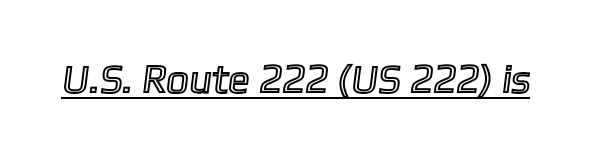
Q: Is the text underlined? A: Yes.
Q: Is the spacing between letters normal or unusually wide? A: Normal.
Q: Width (condensed, normal, or wide)? A: Normal.
Q: x-height? A: Medium.
Q: Monospaced? A: No.
